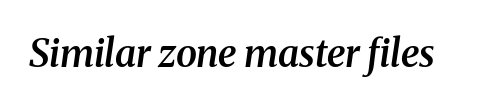
Slightly chunky letters — semibold, I'd say, not full bold. Here the designer chose a conventional face with non-uniform glyph widths. The line texture is even and compact thanks to regular tracking. Looking at the ascenders, they clearly lean. The area under the type is left untouched.
